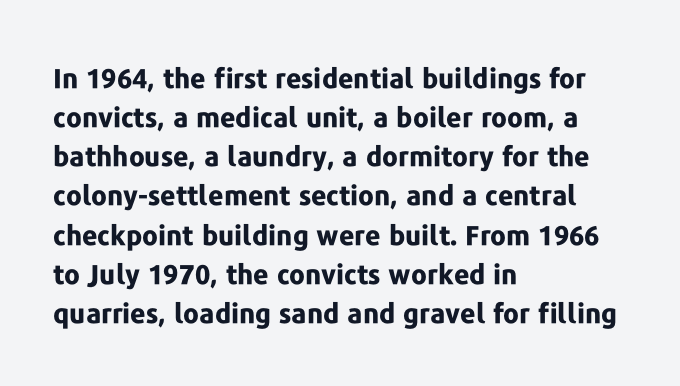
The image shows 27 px bold type, upright; set left-aligned, normal line spacing (1.45x), normal letter spacing, not underlined.
